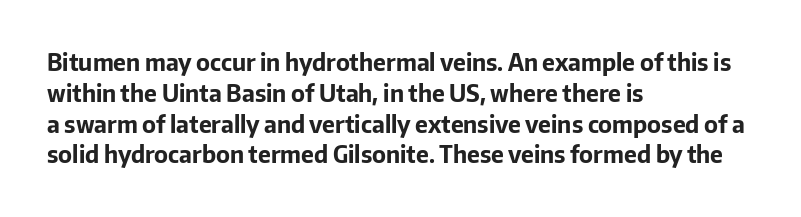
It's the straight-up-and-down kind of type. Descender tails drop into unmarked territory. Weight check: bold — yes, fully. Line beginnings align vertically; line endings do not.
